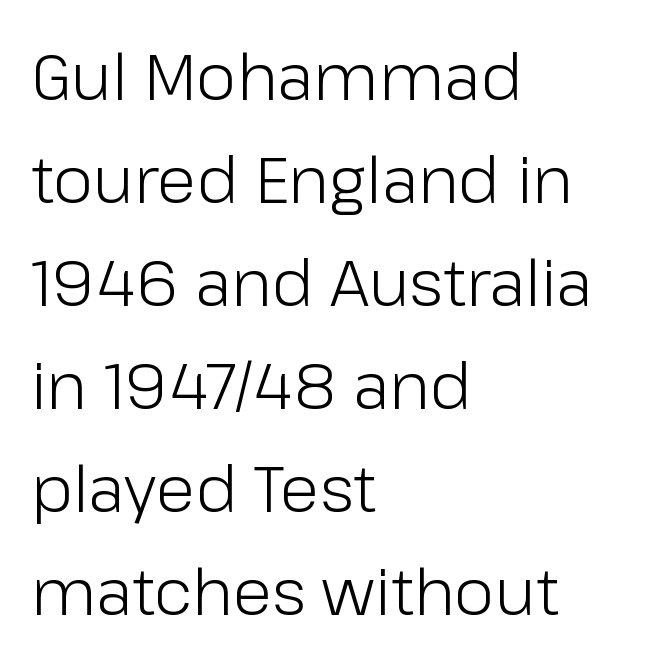
{"serif": "no", "italic": "no", "bold": "no", "weight": "light", "width": "normal", "stroke_contrast": "low", "x_height": "medium", "monospaced": "no", "underline": "no", "align": "left", "line_spacing": "normal", "line_spacing_ratio": 1.61, "letter_spacing": "normal", "letter_spacing_em": 0.0, "glyph_px": 64}
